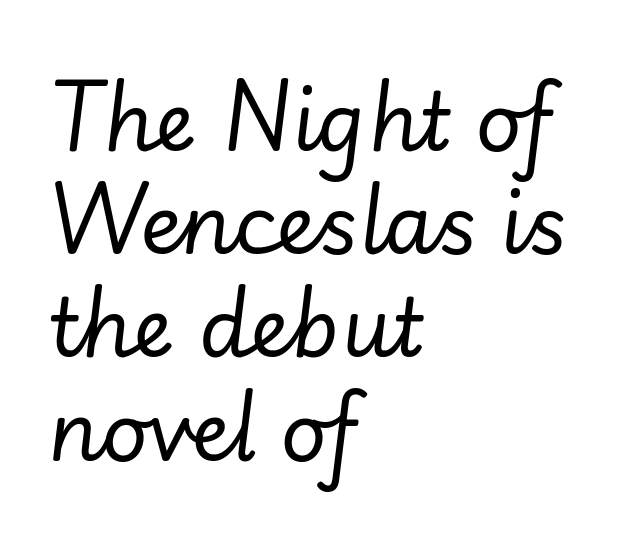
{"italic": "yes", "lean": "right", "slant_degrees": 7, "bold": "no", "weight": "regular", "width": "normal", "stroke_contrast": "low", "x_height": "small", "monospaced": "no", "underline": "no", "align": "left", "line_spacing": "normal", "line_spacing_ratio": 1.29, "letter_spacing": "normal", "letter_spacing_em": 0.0, "glyph_px": 80}
